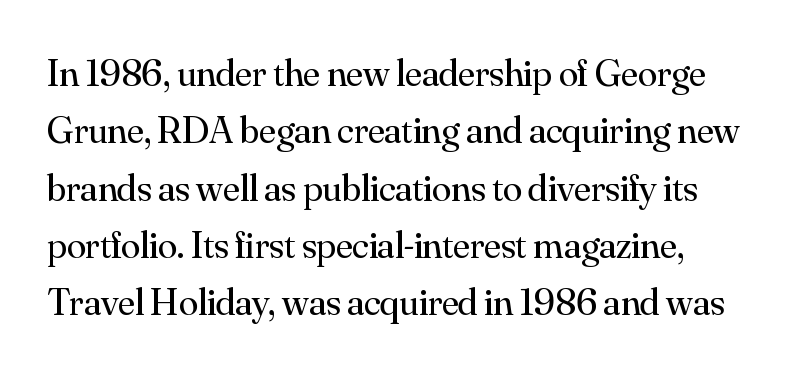
Do the characters align in a grid? No, the font is proportional. The gap between lines stays unmarked. Stems and bowls with no extra thickness — not bold. This sample uses an upright cut, with every glyph sitting square on the baseline.
